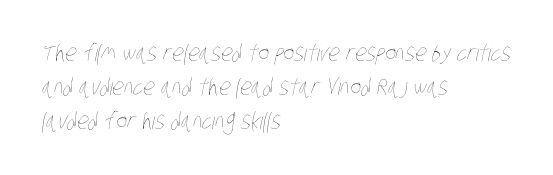
Short note: letters normally spaced. The glyphs are unaccompanied by any horizontal stroke below them. Horizontal bands of white between lines are of average thickness. Where is the straight margin? On the left.
